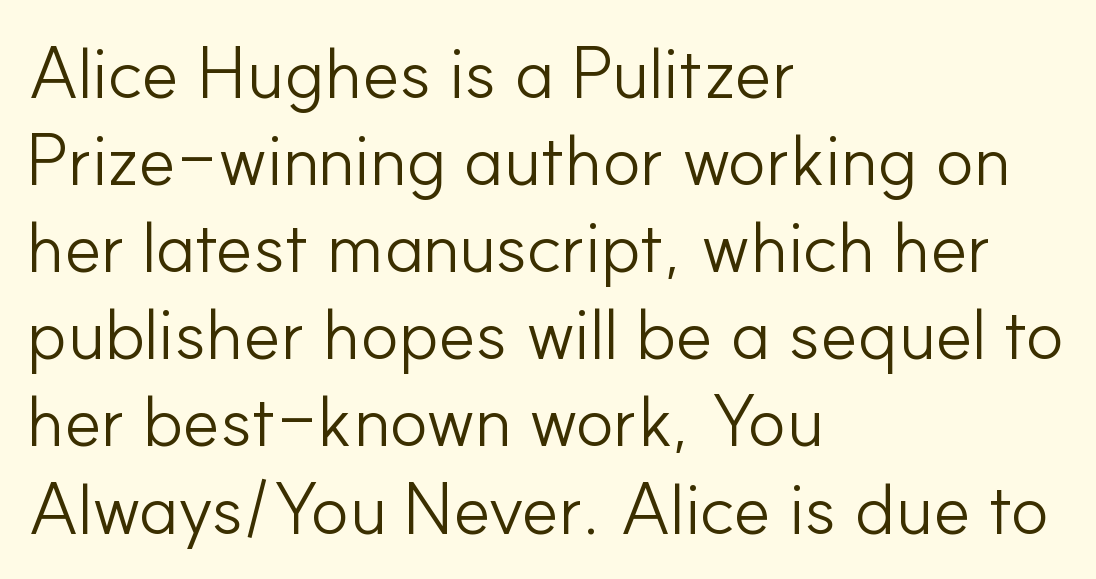
Varying glyph widths throughout — classic text-font behaviour. Is there any slant? The stems are plumb. The lines are quadded left. The line texture is even and compact thanks to regular tracking.
